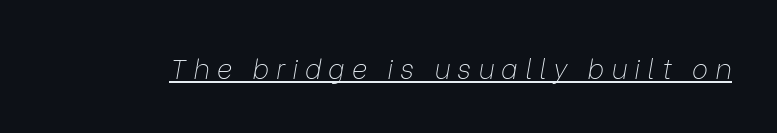
A rule runs beneath these lines of type. The axis of the letterforms is tilted away from vertical. This is not heavy type; no bold has been used. This rendering widens character spacing well past its baseline value.
